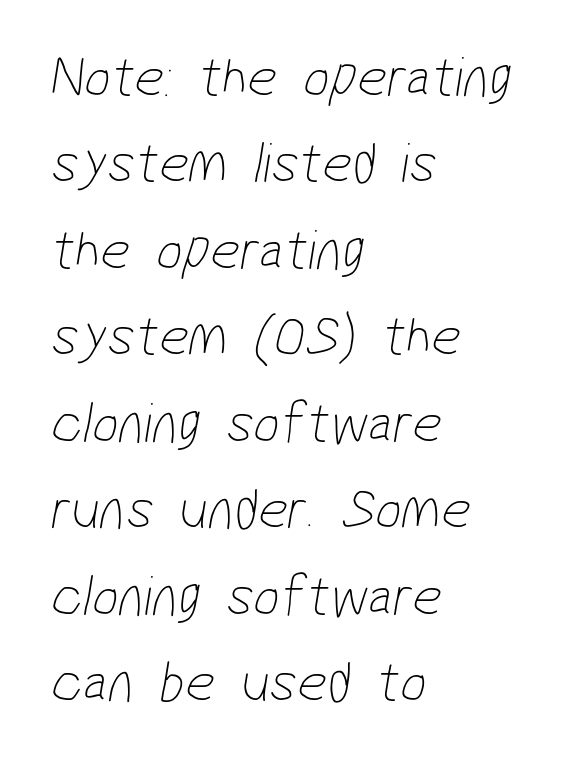
The image shows 58 px thin, condensed sans-serif type; set left-aligned, normal line spacing (1.49x), normal letter spacing, not underlined; low stroke contrast and a medium x-height.
